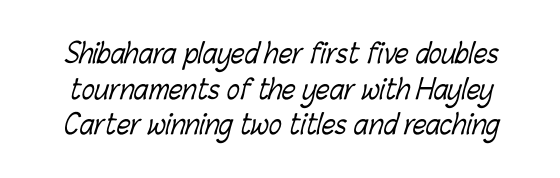
Observe the ordinary spacing: letters are neighbours, not strangers. These lines sit exactly where default settings would place them. Summary of weight: not heavy and not bold. Descender tails drop into unmarked territory.
